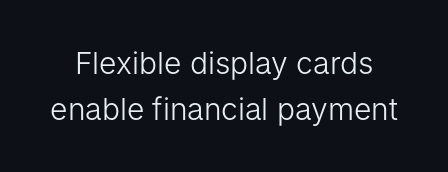
{"serif": "no", "italic": "no", "bold": "no", "weight": "light", "width": "normal", "stroke_contrast": "low", "x_height": "medium", "monospaced": "no", "underline": "no", "line_spacing": "normal", "line_spacing_ratio": 1.53, "letter_spacing": "normal", "letter_spacing_em": 0.0, "glyph_px": 30}
